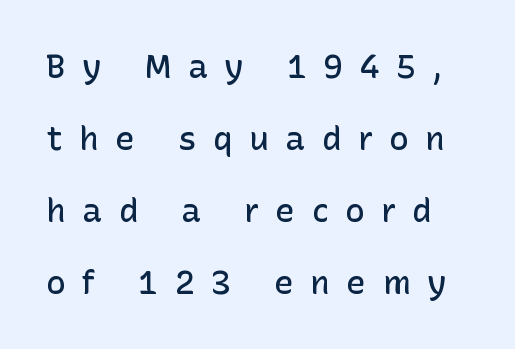
{"serif": "no", "italic": "no", "bold": "semi", "weight": "semibold", "width": "normal", "stroke_contrast": "low", "x_height": "medium", "monospaced": "no", "underline": "no", "line_spacing": "loose", "line_spacing_ratio": 2.18, "letter_spacing": "wide", "letter_spacing_em": 0.5, "glyph_px": 33}
